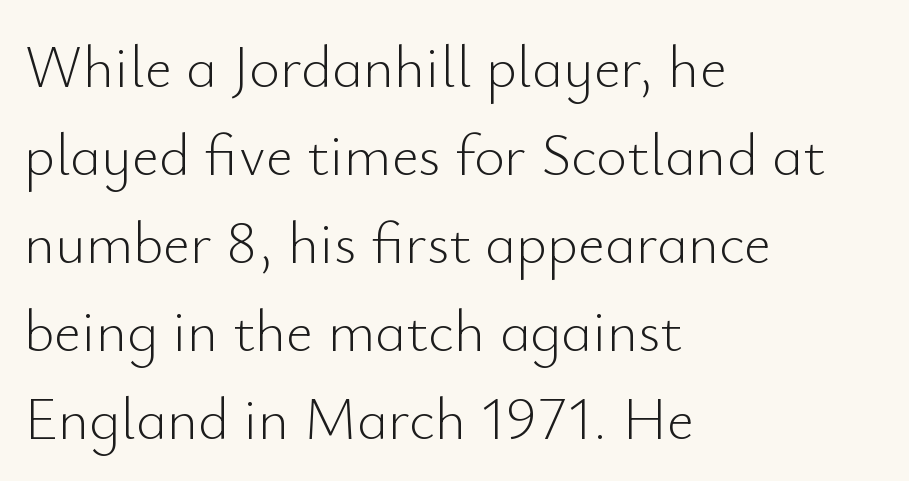
Tracking here is standard; glyphs follow each other at the usual distance. The passage is arranged the way most books set body copy — flush left. A light-to-regular cut is what we see here. The rendering uses natural spacing where letterforms have individual widths. Decoration check: the copy has no underline. Posture: upright roman.
